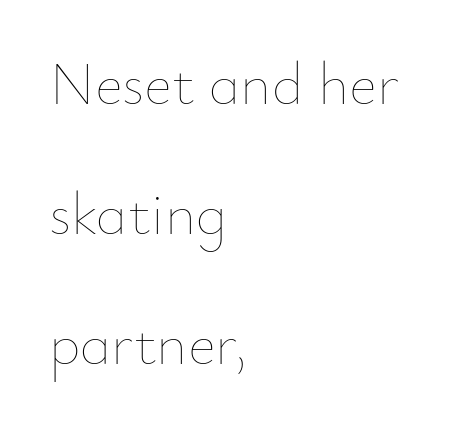
Q: Is the text bold? A: No.
Q: Is the text italic (slanted)? A: No, it is upright.
Q: Is the text underlined? A: No.
Q: How is the paragraph aligned? A: Left-aligned.
Q: Is the spacing between letters normal or unusually wide? A: Normal.
Q: Is the spacing between lines tight, normal or loose? A: Loose.
Q: Width (condensed, normal, or wide)? A: Normal.
Q: Stroke contrast? A: Low.
Q: x-height? A: Small.
Q: Monospaced? A: No.
